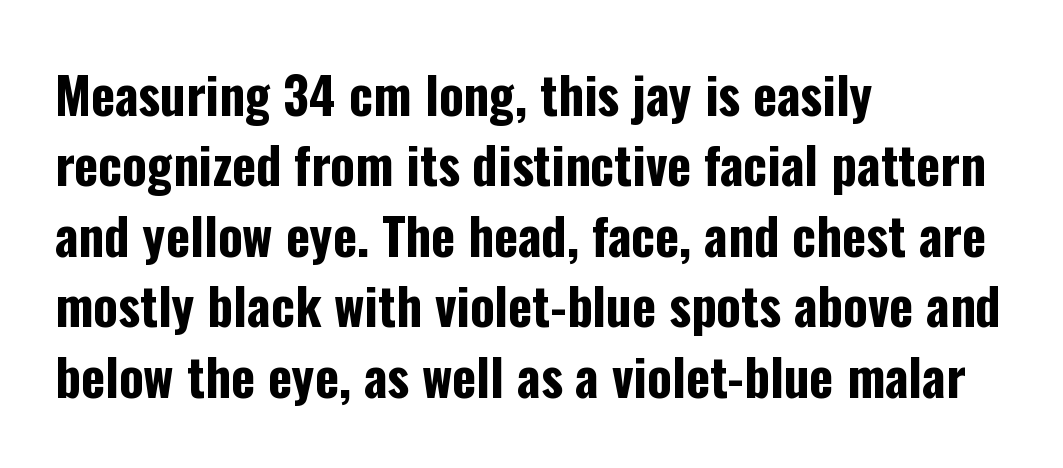
{"serif": "no", "italic": "no", "bold": "yes", "weight": "bold", "width": "condensed", "stroke_contrast": "low", "x_height": "medium", "monospaced": "no", "underline": "no", "align": "left", "line_spacing": "normal", "line_spacing_ratio": 1.38, "letter_spacing": "normal", "letter_spacing_em": 0.0, "glyph_px": 51}
